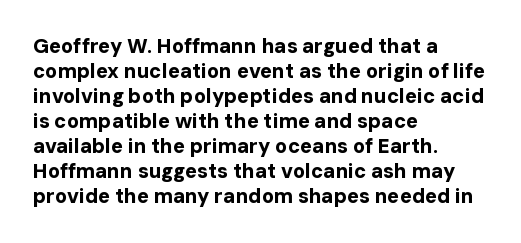
Q: Is the text bold? A: Yes.
Q: Is the text italic (slanted)? A: No, it is upright.
Q: Is the text underlined? A: No.
Q: How is the paragraph aligned? A: Left-aligned.
Q: Is the spacing between letters normal or unusually wide? A: Normal.
Q: Is the spacing between lines tight, normal or loose? A: Normal.
